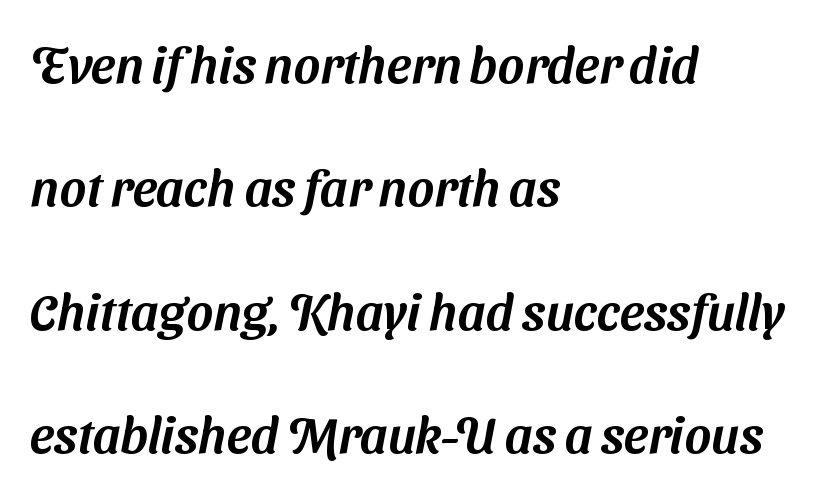
Where is the straight margin? On the left. Quick note: interline space is abundant. Do the characters align in a grid? No, the font is proportional. In terms of letterspacing, this is plain default setting.
